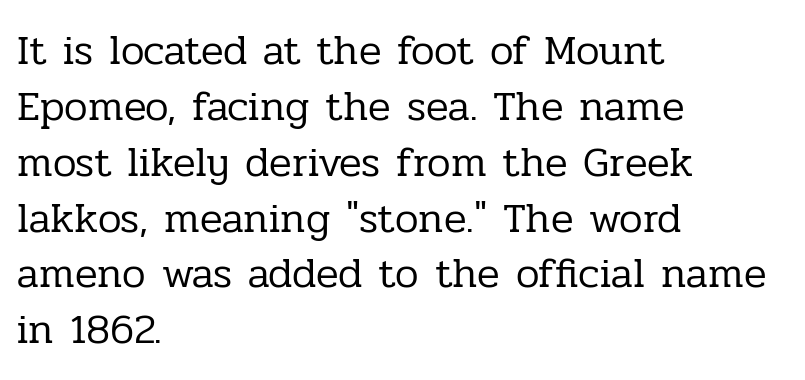
The image shows 42 px regular-weight serif type, upright; set left-aligned, normal line spacing (1.33x), normal letter spacing, not underlined; low stroke contrast and a medium x-height.
